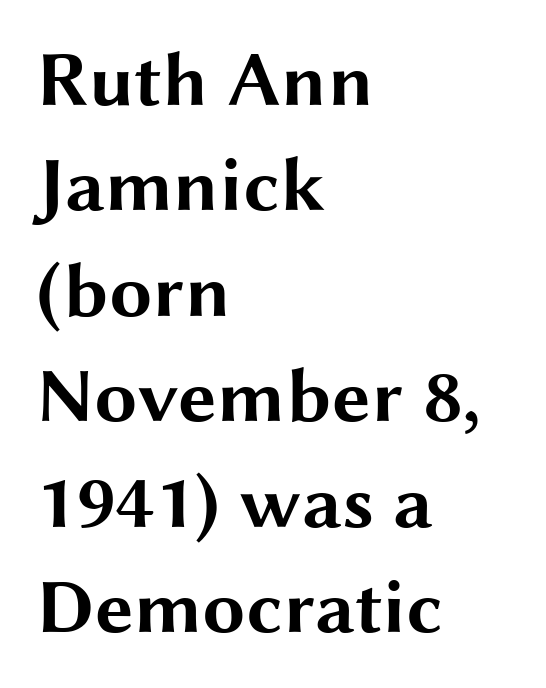
A typesetter would label this face a sans. Letters rest on an invisible, unmarked baseline. Leading: standard. Weight: bold. There is no visible air inserted between adjacent glyphs. Proportional: the letters do not fall into vertical columns.
